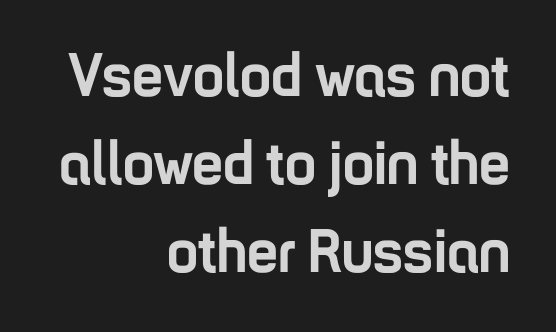
{"serif": "no", "italic": "no", "bold": "yes", "weight": "semibold", "width": "condensed", "stroke_contrast": "low", "x_height": "medium", "monospaced": "no", "underline": "no", "align": "right", "line_spacing": "normal", "line_spacing_ratio": 1.42, "letter_spacing": "normal", "letter_spacing_em": 0.0, "glyph_px": 62}
